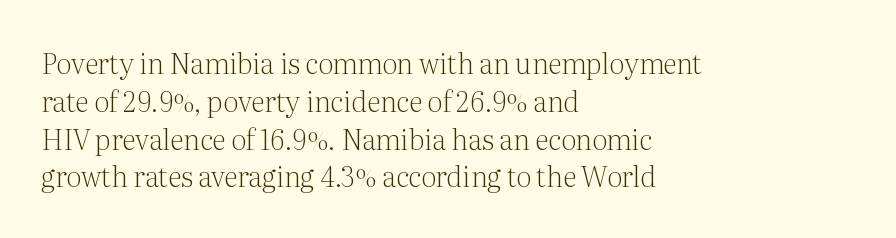
You could call the tracking neutral — neither tight nor loose. Yep, those are serifs on the letters. On a weight scale, this lands at 450 or below. Ordinary non-slanted type is in use. Quick note: interline space is typical.
